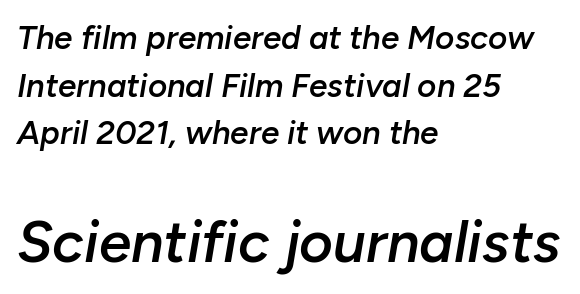
Q: Is the text bold? A: Semi-bold.
Q: Is the text italic (slanted)? A: Yes, it leans right by about 10 degrees.
Q: Is the text underlined? A: No.
Q: How is the paragraph aligned? A: Left-aligned.
Q: Is the spacing between letters normal or unusually wide? A: Normal.
Q: Is the spacing between lines tight, normal or loose? A: Normal.
Q: Which block of text is set in a larger size, the first (top) or the second (bottom)? A: The second (bottom) one.
Q: Width (condensed, normal, or wide)? A: Normal.
Q: Stroke contrast? A: Low.
Q: x-height? A: Medium.
Q: Monospaced? A: No.
